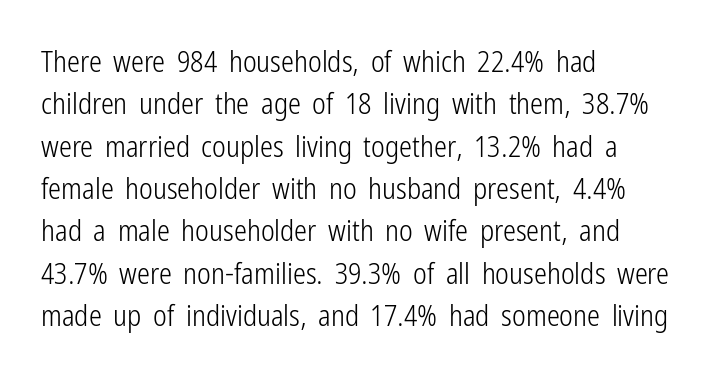
{"serif": "no", "italic": "no", "bold": "no", "weight": "light", "width": "condensed", "stroke_contrast": "low", "x_height": "medium", "monospaced": "no", "underline": "no", "align": "left", "line_spacing": "normal", "line_spacing_ratio": 1.46, "letter_spacing": "normal", "letter_spacing_em": 0.0, "glyph_px": 29}
